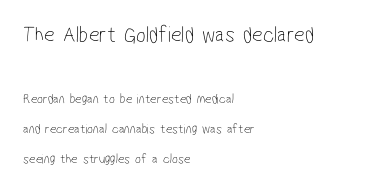
The image shows 23 px text type; set left-aligned, loose line spacing (2.15x), normal letter spacing, not underlined; the first (top) block is 1.64x larger.
